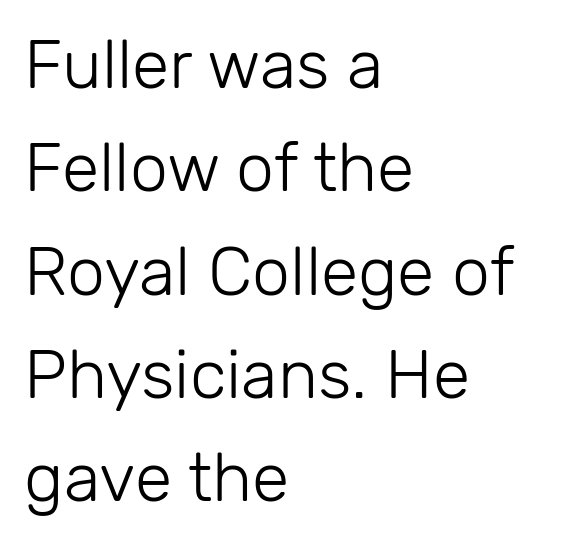
Q: Is the text bold? A: No.
Q: Is the text italic (slanted)? A: No, it is upright.
Q: Is the typeface a serif or a sans-serif typeface? A: Sans-serif.
Q: Is the text underlined? A: No.
Q: How is the paragraph aligned? A: Left-aligned.
Q: Is the spacing between letters normal or unusually wide? A: Normal.
Q: Is the spacing between lines tight, normal or loose? A: Normal.
Q: Width (condensed, normal, or wide)? A: Normal.
Q: Stroke contrast? A: Low.
Q: x-height? A: Medium.
Q: Monospaced? A: No.
